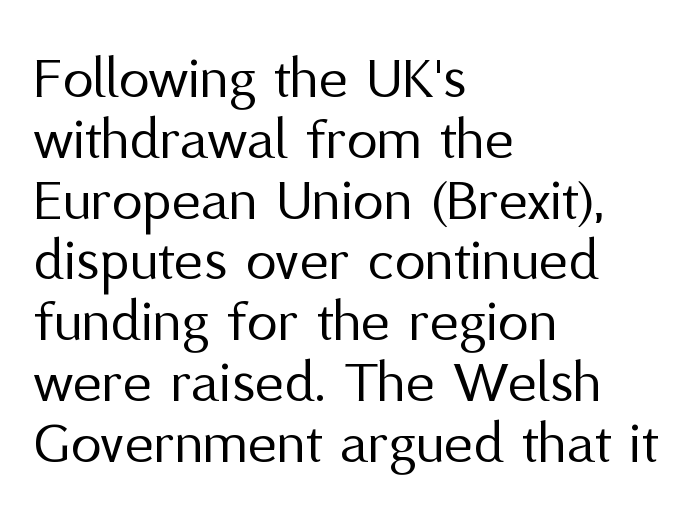
Q: Is the text bold? A: No.
Q: Is the text italic (slanted)? A: No, it is upright.
Q: Is the typeface a serif or a sans-serif typeface? A: Sans-serif.
Q: Is the text underlined? A: No.
Q: How is the paragraph aligned? A: Left-aligned.
Q: Is the spacing between letters normal or unusually wide? A: Normal.
Q: Is the spacing between lines tight, normal or loose? A: Tight.
Q: Width (condensed, normal, or wide)? A: Normal.
Q: Stroke contrast? A: Medium.
Q: x-height? A: Medium.
Q: Monospaced? A: No.
